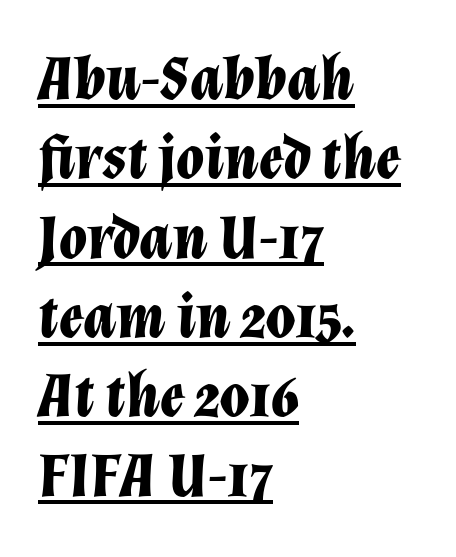
The image shows 64 px bold type, italic (leaning right); set left-aligned, line spacing 1.24x, normal letter spacing, underlined; low stroke contrast and a medium x-height.
